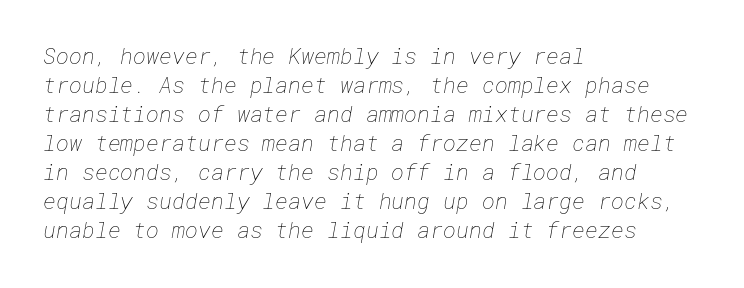
{"bold": "no", "underline": "no", "align": "left", "line_spacing": "normal", "line_spacing_ratio": 1.32, "letter_spacing": "normal", "letter_spacing_em": 0.0, "glyph_px": 22}
